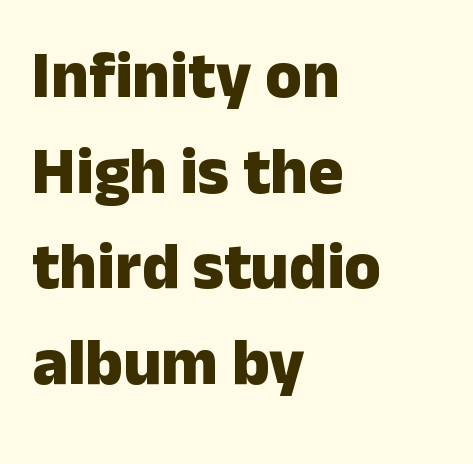
{"serif": "no", "italic": "no", "bold": "yes", "weight": "heavy", "width": "normal", "stroke_contrast": "low", "x_height": "medium", "monospaced": "no", "underline": "no", "align": "left", "line_spacing": "normal", "line_spacing_ratio": 1.45, "letter_spacing": "normal", "letter_spacing_em": 0.0, "glyph_px": 66}
